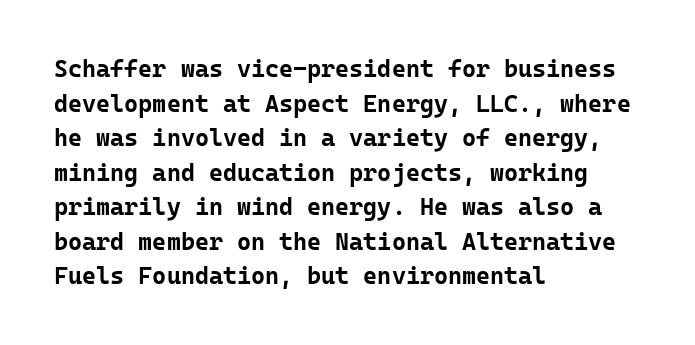
The image shows 24 px bold type, upright; set left-aligned, normal line spacing (1.44x), normal letter spacing, not underlined.
